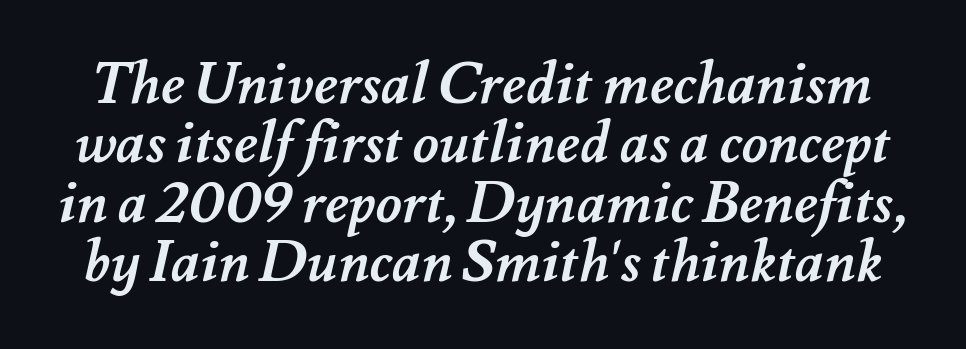
Q: Is the text bold? A: Yes.
Q: Is the text underlined? A: No.
Q: Is the spacing between letters normal or unusually wide? A: Normal.
Q: Is the spacing between lines tight, normal or loose? A: Tight.
Q: Width (condensed, normal, or wide)? A: Normal.
Q: Stroke contrast? A: Medium.
Q: x-height? A: Small.
Q: Monospaced? A: No.
